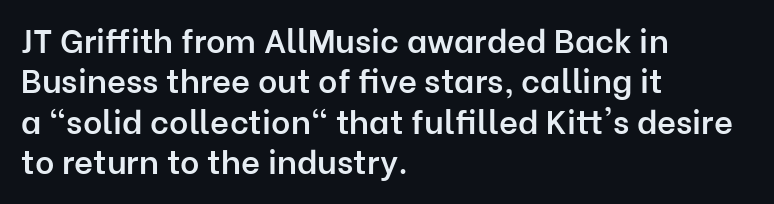
Q: Is the text bold? A: Semi-bold.
Q: Is the text italic (slanted)? A: No, it is upright.
Q: Is the typeface a serif or a sans-serif typeface? A: Sans-serif.
Q: Is the text underlined? A: No.
Q: How is the paragraph aligned? A: Left-aligned.
Q: Is the spacing between letters normal or unusually wide? A: Normal.
Q: Width (condensed, normal, or wide)? A: Normal.
Q: Stroke contrast? A: Low.
Q: x-height? A: Medium.
Q: Monospaced? A: No.
